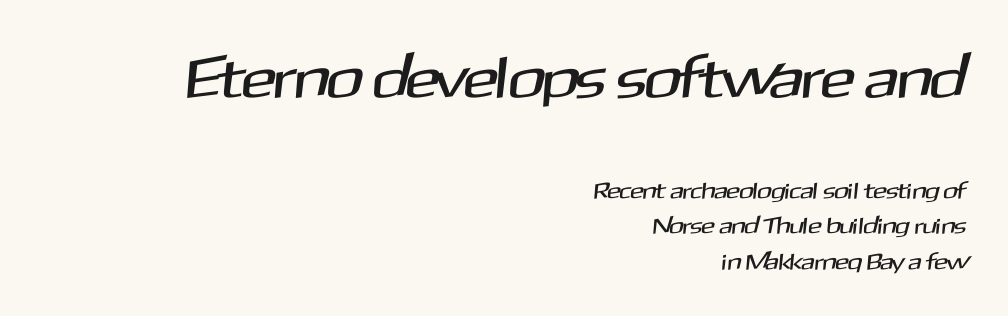
Descender tails drop into unmarked territory. Note the varied advance widths — an 'i' is clearly narrower than an 'm'. Line spacing here is normal. Typesetter's note — upper block bumped up in size, lower block left smaller. The letters carry no serifs — their stems end cleanly without finishing strokes.
